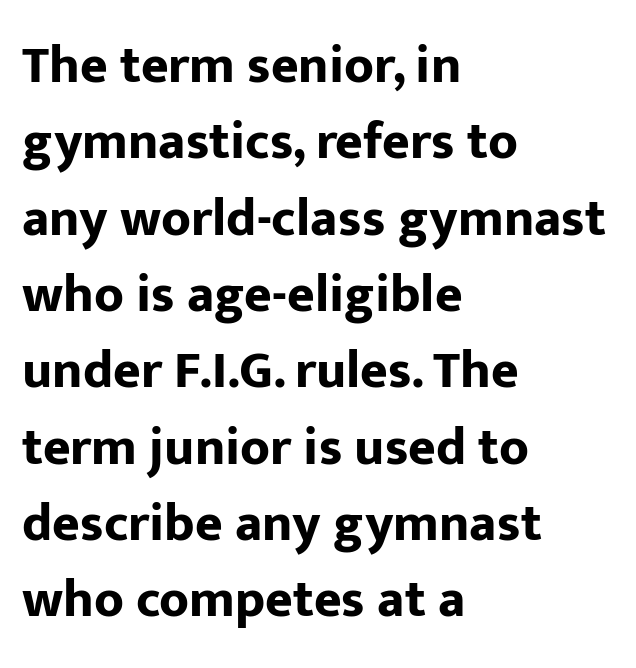
Q: Is the text bold? A: Yes.
Q: Is the text italic (slanted)? A: No, it is upright.
Q: Is the typeface a serif or a sans-serif typeface? A: Sans-serif.
Q: Is the text underlined? A: No.
Q: How is the paragraph aligned? A: Left-aligned.
Q: Is the spacing between letters normal or unusually wide? A: Normal.
Q: Is the spacing between lines tight, normal or loose? A: Normal.
Q: Width (condensed, normal, or wide)? A: Normal.
Q: Stroke contrast? A: Low.
Q: x-height? A: Medium.
Q: Monospaced? A: No.
